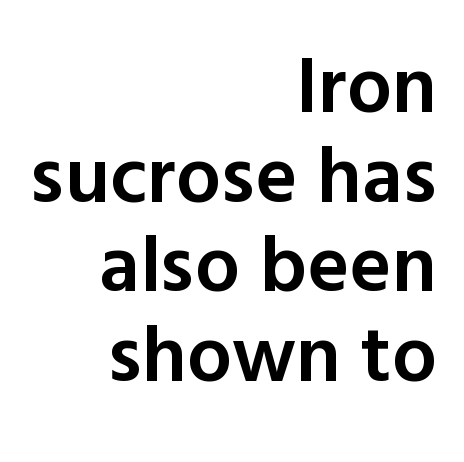
Letters rest on an invisible, unmarked baseline. Does the copy run flush right? Yes — the right margin is perfectly even. Is this a sans? Yes — the strokes have no serifs. In terms of leading, this rendering errs on the cramped side. The tracking reads as untouched default to a designer's eye. Notice how the stems are strictly vertical — no italics here.
